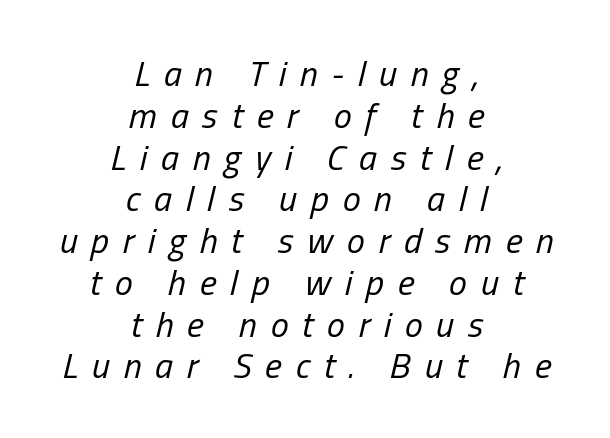
Q: Is the text bold? A: No.
Q: Is the text italic (slanted)? A: Yes, it leans right by about 13 degrees.
Q: Is the text underlined? A: No.
Q: How is the paragraph aligned? A: Centered.
Q: Is the spacing between letters normal or unusually wide? A: Unusually wide.
Q: Width (condensed, normal, or wide)? A: Condensed.
Q: Stroke contrast? A: Low.
Q: x-height? A: Medium.
Q: Monospaced? A: No.
